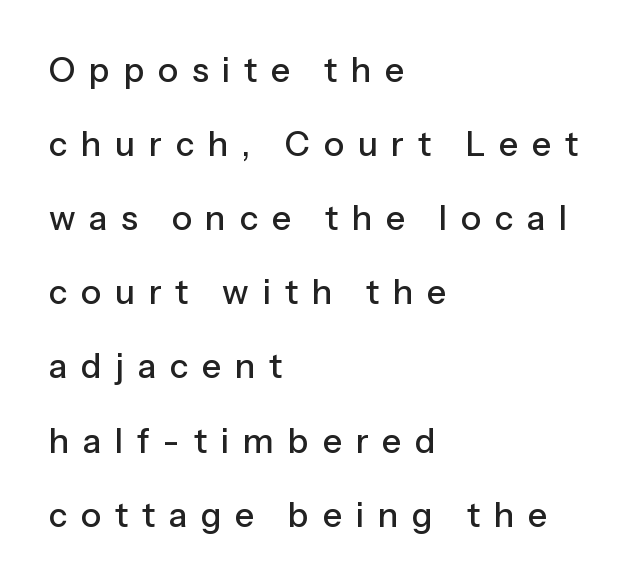
Q: Is the text italic (slanted)? A: No, it is upright.
Q: Is the typeface a serif or a sans-serif typeface? A: Sans-serif.
Q: Is the text underlined? A: No.
Q: How is the paragraph aligned? A: Left-aligned.
Q: Is the spacing between letters normal or unusually wide? A: Unusually wide.
Q: Is the spacing between lines tight, normal or loose? A: Loose.
Q: Width (condensed, normal, or wide)? A: Normal.
Q: Stroke contrast? A: Low.
Q: x-height? A: Medium.
Q: Monospaced? A: No.
